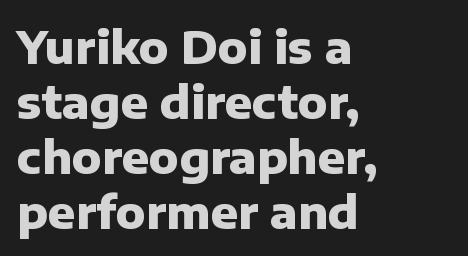
{"serif": "no", "italic": "no", "bold": "yes", "weight": "heavy", "width": "normal", "stroke_contrast": "low", "x_height": "medium", "monospaced": "no", "underline": "no", "align": "left", "line_spacing_ratio": 1.22, "letter_spacing": "normal", "letter_spacing_em": 0.0, "glyph_px": 45}
